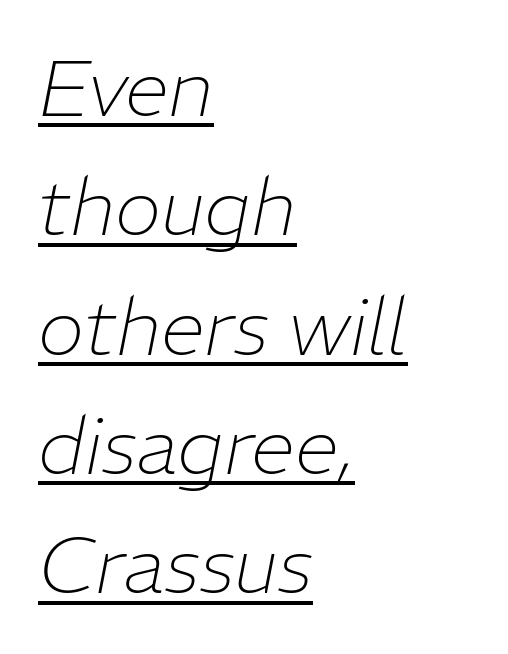
{"italic": "yes", "lean": "right", "slant_degrees": 11, "bold": "no", "weight": "thin", "width": "normal", "stroke_contrast": "low", "x_height": "medium", "monospaced": "no", "underline": "yes", "align": "left", "line_spacing": "normal", "line_spacing_ratio": 1.51, "letter_spacing": "normal", "letter_spacing_em": 0.0, "glyph_px": 79}
